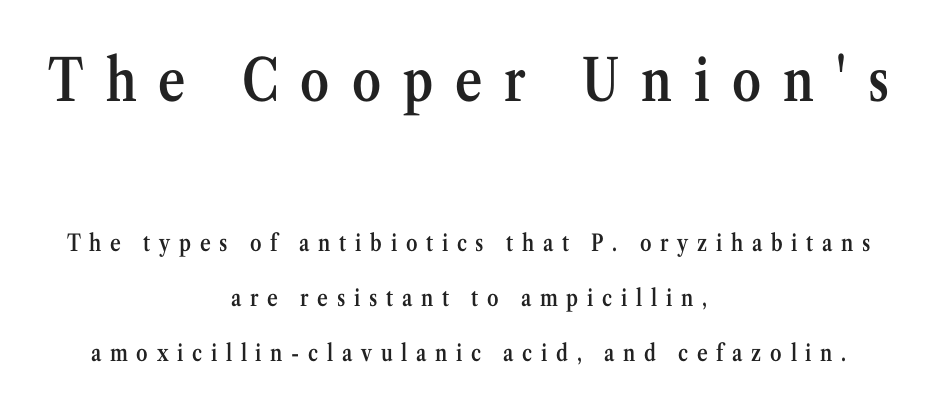
The specimen reads as upright at a glance. Note the varied advance widths — an 'i' is clearly narrower than an 'm'. In terms of letterspacing, this is a distinctly airy, spread setting. Note: larger setting up top, smaller setting below. A clean baseline with only descenders dipping below it.
